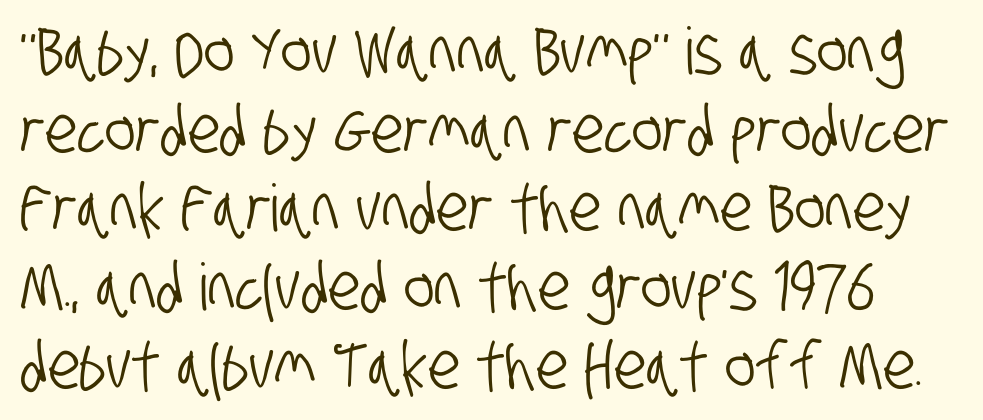
Typographically, this falls in the sans-serif category. The rendering keeps characters at their native spacing. The foot of each line stays bare and open. The face used here is proportionally spaced, like ordinary book or web type.
